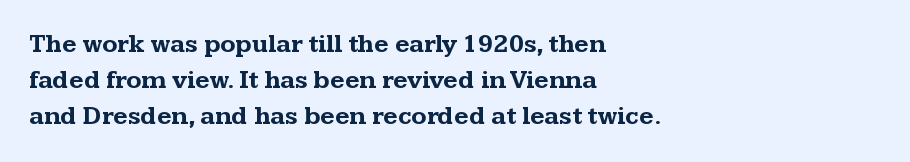
The image shows 25 px bold type, upright; set left-aligned, normal line spacing (1.45x), normal letter spacing, not underlined.
